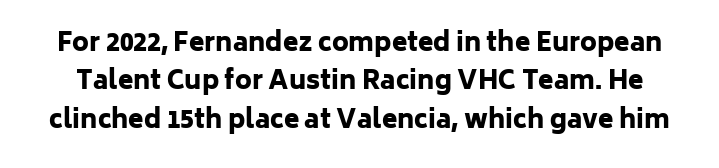
Q: Is the text bold? A: Yes.
Q: Is the text italic (slanted)? A: No, it is upright.
Q: Is the text underlined? A: No.
Q: Is the spacing between letters normal or unusually wide? A: Normal.
Q: Is the spacing between lines tight, normal or loose? A: Normal.
